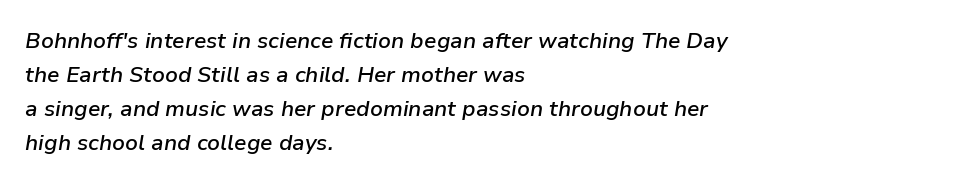
{"italic": "yes", "lean": "right", "slant_degrees": 9, "bold": "semi", "underline": "no", "align": "left", "line_spacing": "normal", "line_spacing_ratio": 1.55, "letter_spacing": "normal", "letter_spacing_em": 0.0, "glyph_px": 22}
